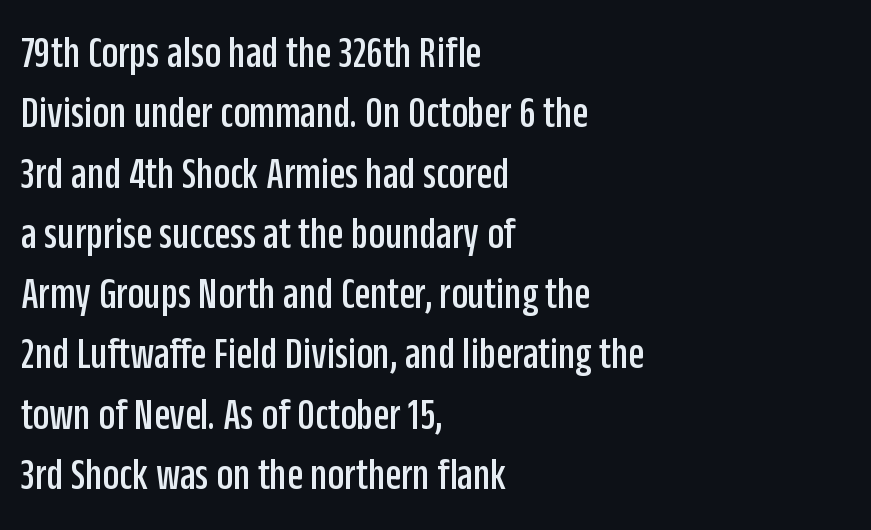
The image shows 46 px condensed sans-serif type, upright; set left-aligned, normal line spacing (1.31x), normal letter spacing, not underlined; low stroke contrast and a large x-height.
